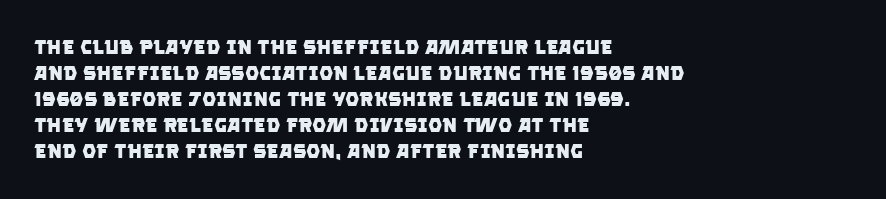
The image shows 20 px bold type; set left-aligned, normal line spacing (1.3x), normal letter spacing, not underlined.
